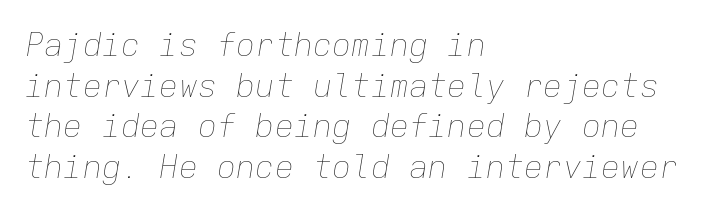
{"italic": "yes", "lean": "right", "slant_degrees": 9, "bold": "no", "weight": "thin", "width": "normal", "stroke_contrast": "low", "x_height": "medium", "monospaced": "yes", "underline": "no", "align": "left", "line_spacing": "normal", "line_spacing_ratio": 1.27, "letter_spacing": "normal", "letter_spacing_em": 0.0, "glyph_px": 32}
